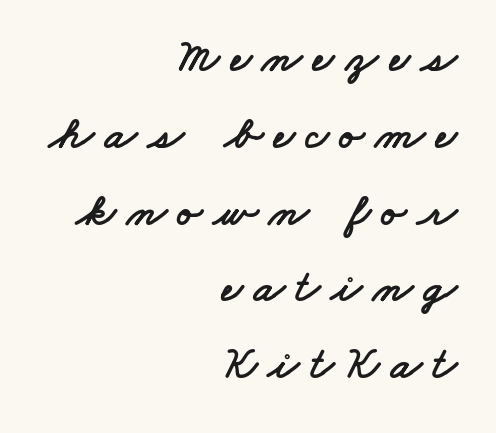
{"serif": "no", "width": "wide", "stroke_contrast": "low", "x_height": "small", "monospaced": "no", "underline": "no", "align": "right", "line_spacing": "normal", "line_spacing_ratio": 1.67, "letter_spacing": "wide", "letter_spacing_em": 0.24, "glyph_px": 46}
